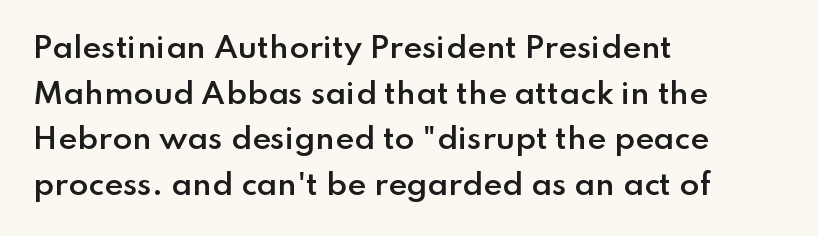
Posture: straight, roman, zero tilt. Typographic density is moderately raised because the face is semibold. Compared with a centered layout, this one pins lines to the left instead. These lines are rendered in a variable-pitch font. In terms of letterspacing, this is plain default setting.
